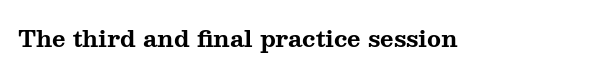
Notice how thick the strokes are: this is what a full bold looks like. In terms of letterspacing, this is plain default setting. The specimen omits any rule beneath the text block's lines. The lettering stays uniformly vertical, giving the passage a roman look.
